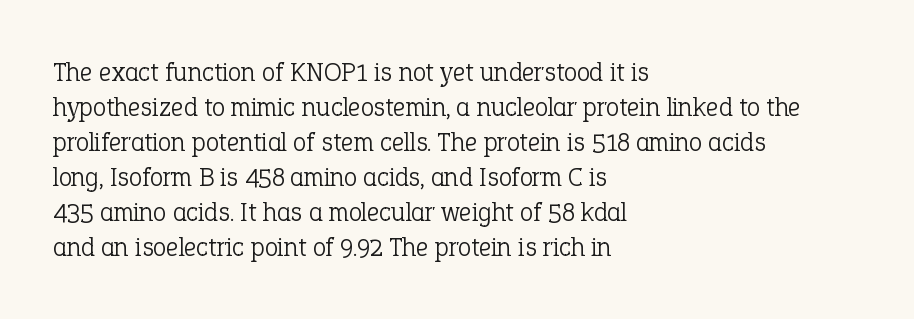
{"italic": "no", "bold": "no", "underline": "no", "align": "left", "line_spacing": "normal", "line_spacing_ratio": 1.3, "letter_spacing": "normal", "letter_spacing_em": 0.0, "glyph_px": 27}
